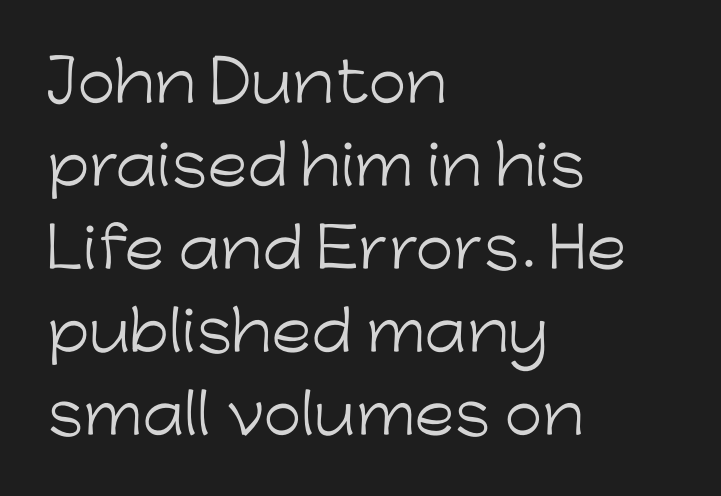
Q: Is the text bold? A: No.
Q: Is the text italic (slanted)? A: No, it is upright.
Q: Is the typeface a serif or a sans-serif typeface? A: Sans-serif.
Q: Is the text underlined? A: No.
Q: How is the paragraph aligned? A: Left-aligned.
Q: Is the spacing between letters normal or unusually wide? A: Normal.
Q: Is the spacing between lines tight, normal or loose? A: Normal.
Q: Width (condensed, normal, or wide)? A: Normal.
Q: Stroke contrast? A: Low.
Q: x-height? A: Medium.
Q: Monospaced? A: No.
